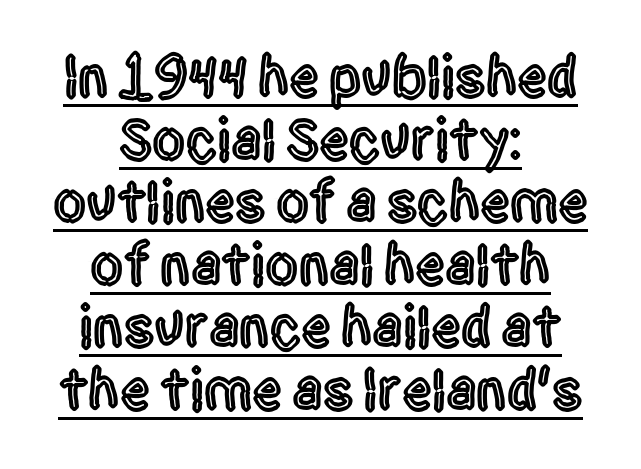
{"serif": "no", "italic": "no", "width": "condensed", "x_height": "large", "monospaced": "no", "underline": "yes", "align": "center", "line_spacing": "tight", "line_spacing_ratio": 1.06, "letter_spacing": "normal", "letter_spacing_em": 0.0, "glyph_px": 59}
